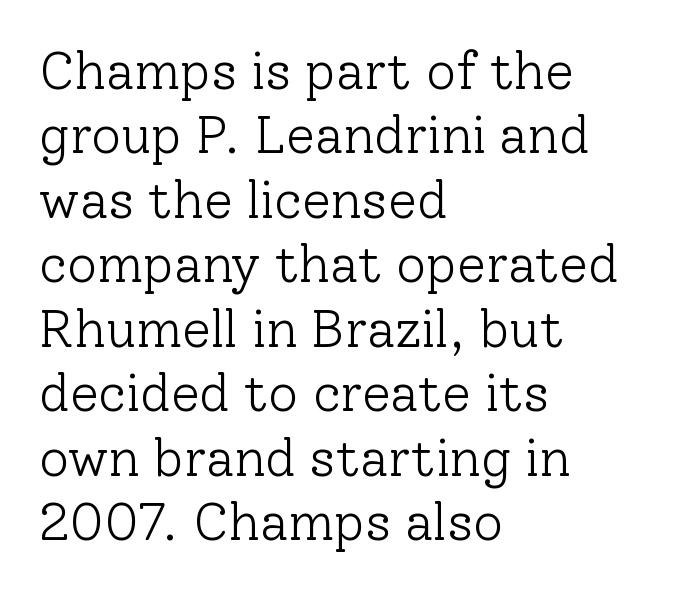
The image shows 52 px light serif type, upright; set left-aligned, line spacing 1.24x, normal letter spacing, not underlined; low stroke contrast and a medium x-height.
